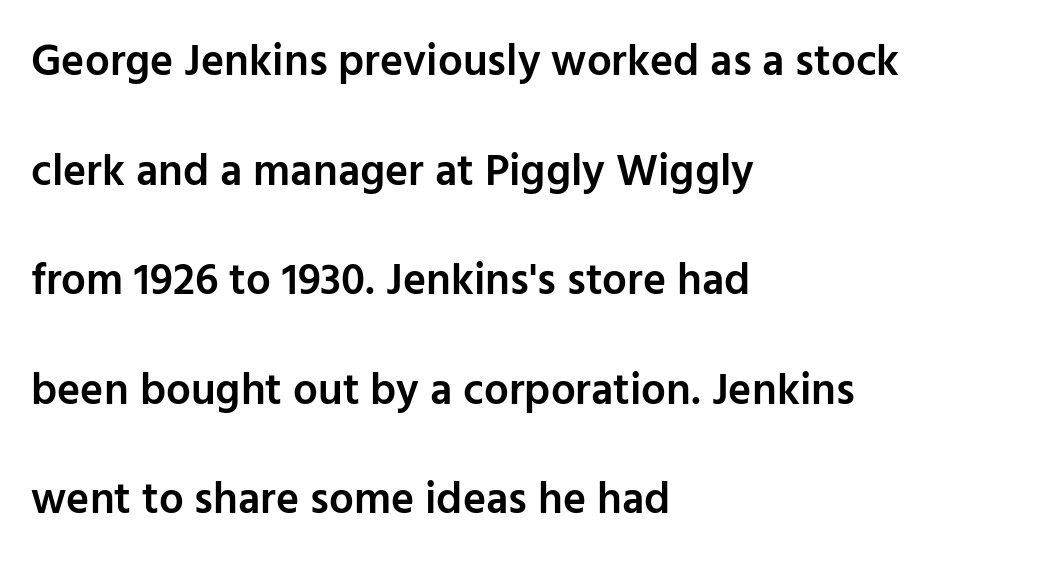
Q: Is the text bold? A: Semi-bold.
Q: Is the text italic (slanted)? A: No, it is upright.
Q: Is the typeface a serif or a sans-serif typeface? A: Sans-serif.
Q: Is the text underlined? A: No.
Q: How is the paragraph aligned? A: Left-aligned.
Q: Is the spacing between letters normal or unusually wide? A: Normal.
Q: Is the spacing between lines tight, normal or loose? A: Loose.
Q: Width (condensed, normal, or wide)? A: Normal.
Q: Stroke contrast? A: Low.
Q: x-height? A: Medium.
Q: Monospaced? A: No.
